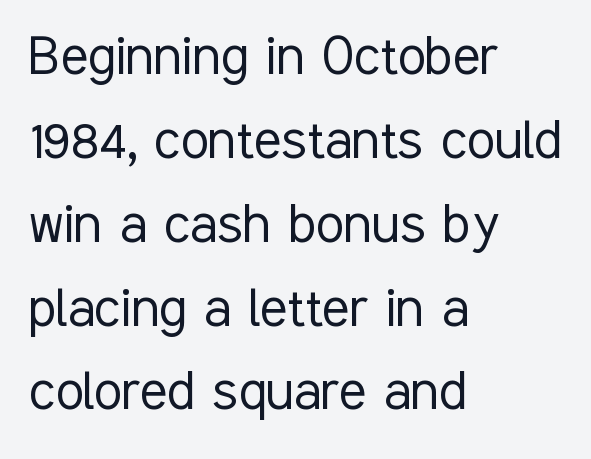
The image shows 64 px light, condensed sans-serif type, upright; set left-aligned, normal line spacing (1.31x), normal letter spacing, not underlined; low stroke contrast and a medium x-height.
